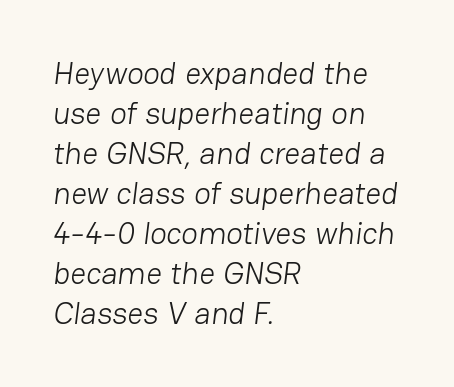
The passage shown is not bold in any degree. The line-height multiplier appears to be the usual default. The gaps between neighbouring characters are ordinary and unremarkable. This rendering employs a face without finishing strokes, i.e., a sans-serif. In CSS terms this would be text-align: left. Clear beneath every line of the passage.
